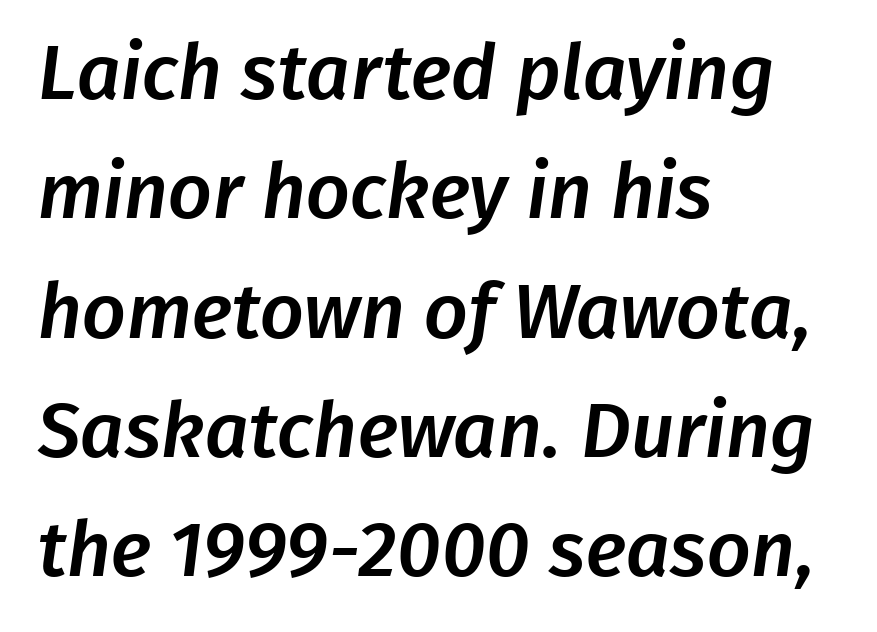
The image shows 77 px sans-serif type; set left-aligned, normal line spacing (1.55x), normal letter spacing, not underlined; low stroke contrast and a medium x-height.
